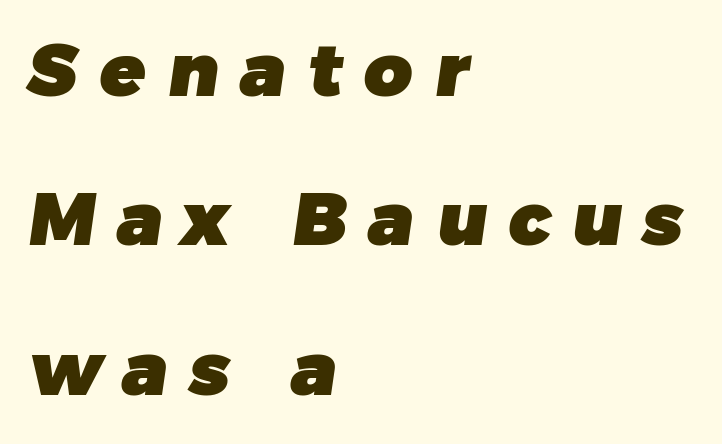
{"serif": "no", "bold": "yes", "weight": "heavy", "width": "normal", "stroke_contrast": "low", "x_height": "medium", "monospaced": "no", "underline": "no", "align": "left", "line_spacing": "loose", "line_spacing_ratio": 2.02, "letter_spacing": "wide", "letter_spacing_em": 0.3, "glyph_px": 74}
